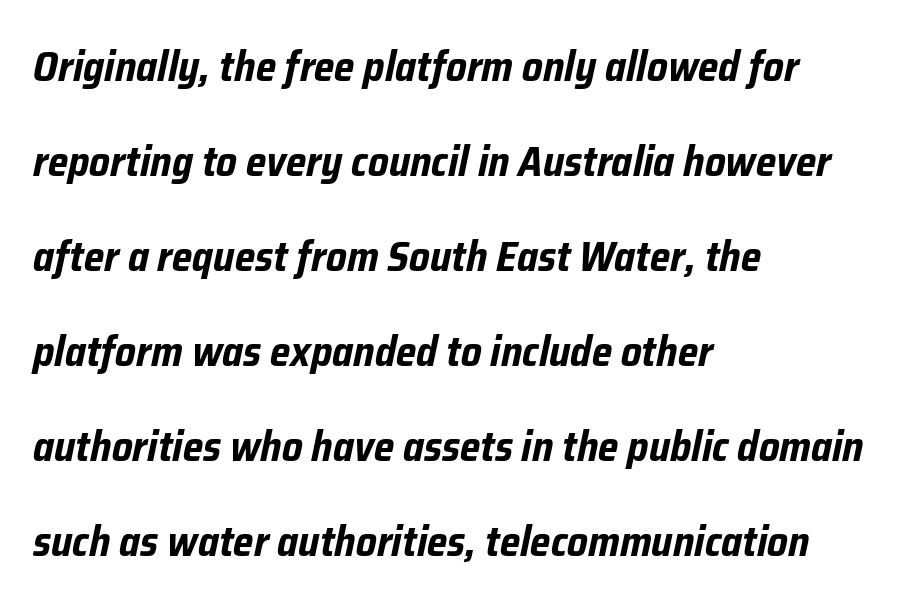
Q: Is the text bold? A: Yes.
Q: Is the text italic (slanted)? A: Yes, it leans right by about 12 degrees.
Q: Is the text underlined? A: No.
Q: How is the paragraph aligned? A: Left-aligned.
Q: Is the spacing between letters normal or unusually wide? A: Normal.
Q: Is the spacing between lines tight, normal or loose? A: Loose.
Q: Width (condensed, normal, or wide)? A: Condensed.
Q: Stroke contrast? A: Low.
Q: x-height? A: Medium.
Q: Monospaced? A: No.
